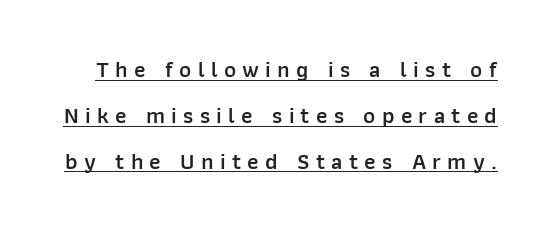
How would I describe the line gaps? Wide and relaxed. Weight: semibold (demi). The words here are underlined. The lettering stays uniformly vertical, giving the passage a roman look. Caption: expanded tracking, letters set apart.
